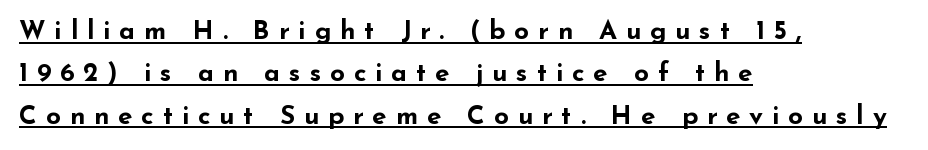
{"italic": "no", "bold": "yes", "underline": "yes", "align": "left", "line_spacing": "normal", "line_spacing_ratio": 1.63, "letter_spacing": "wide", "letter_spacing_em": 0.34, "glyph_px": 26}
